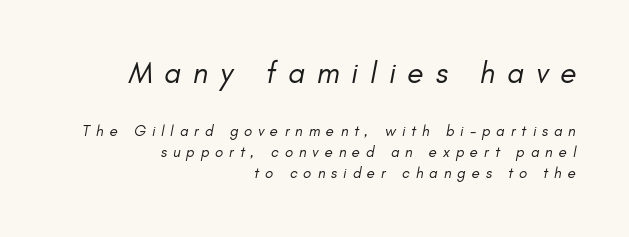
{"italic": "yes", "lean": "right", "slant_degrees": 11, "bold": "no", "weight": "regular", "width": "normal", "stroke_contrast": "low", "x_height": "small", "monospaced": "no", "underline": "no", "align": "right", "line_spacing": "normal", "line_spacing_ratio": 1.42, "letter_spacing": "wide", "letter_spacing_em": 0.4, "larger_block": "first", "size_ratio": 2.0, "glyph_px": 30}
